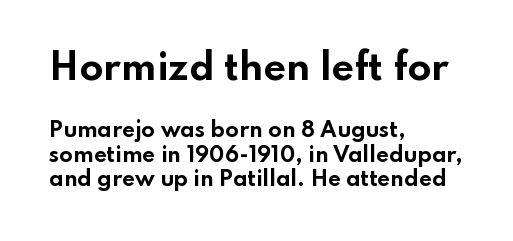
In terms of letterspacing, this is plain default setting. In terms of posture, this sample is upright. Here the designer chose a conventional face with non-uniform glyph widths. Reading down the block, your eye returns to a fixed left position each line. A sans-serif font was chosen for this passage. Unmarked baselines from the first word to the last.
